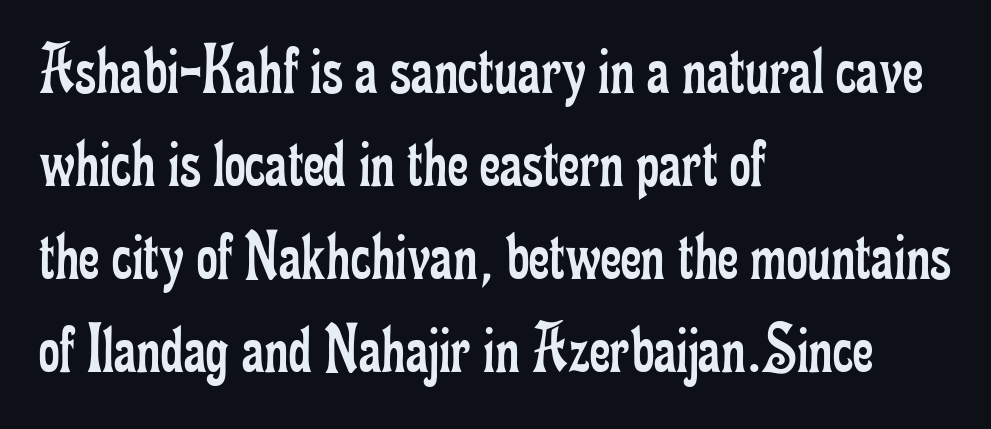
The image shows 72 px regular-weight, condensed serif type, upright; set left-aligned, normal line spacing (1.29x), normal letter spacing, not underlined; low stroke contrast and a small x-height.
